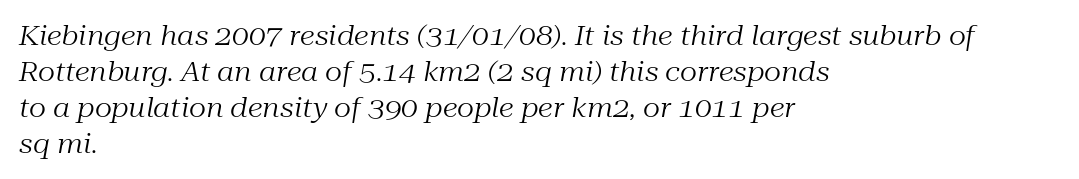
{"italic": "yes", "lean": "right", "slant_degrees": 10, "bold": "no", "underline": "no", "align": "left", "line_spacing": "normal", "line_spacing_ratio": 1.33, "letter_spacing": "normal", "letter_spacing_em": 0.0, "glyph_px": 27}
